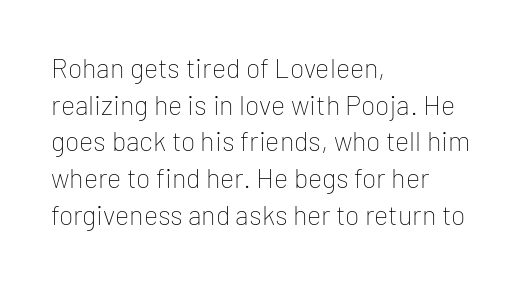
Reading down the block, your eye returns to a fixed left position each line. Do the letters lean? They stand straight. The strip under each line holds only bare page. Bold? No — there's no thickening of the strokes. Line spacing here is normal. Glyph-to-glyph distance matches everyday printed text.
